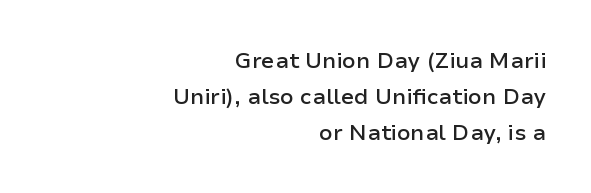
The image shows 22 px text type, upright; set right-aligned, normal line spacing (1.63x), normal letter spacing, not underlined.
